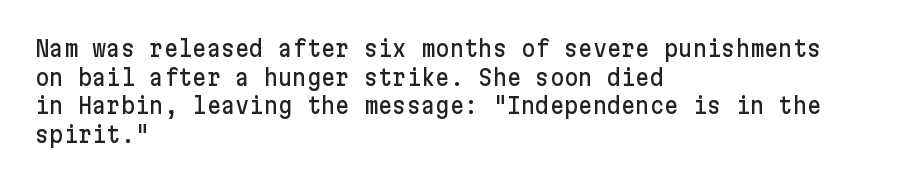
{"italic": "no", "underline": "no", "align": "left", "line_spacing": "normal", "line_spacing_ratio": 1.3, "letter_spacing": "normal", "letter_spacing_em": 0.0, "glyph_px": 22}
